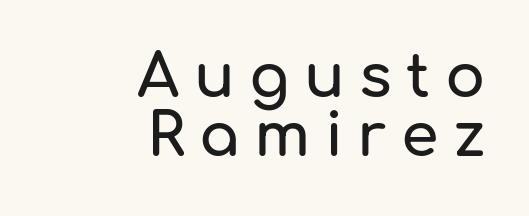
Note the varied advance widths — an 'i' is clearly narrower than an 'm'. Observe the absence of serifs on each vertical stroke in this sample. The rendering anchors every line to the right-hand side. The horizontal fit of the characters is loose and conspicuously gappy. The rendering uses a small line-height, squeezing the rows. Every character sits straight up, as roman type does.
